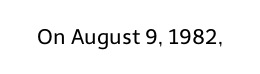
Q: Is the text bold? A: No.
Q: Is the text italic (slanted)? A: No, it is upright.
Q: Is the text underlined? A: No.
Q: Is the spacing between letters normal or unusually wide? A: Normal.
